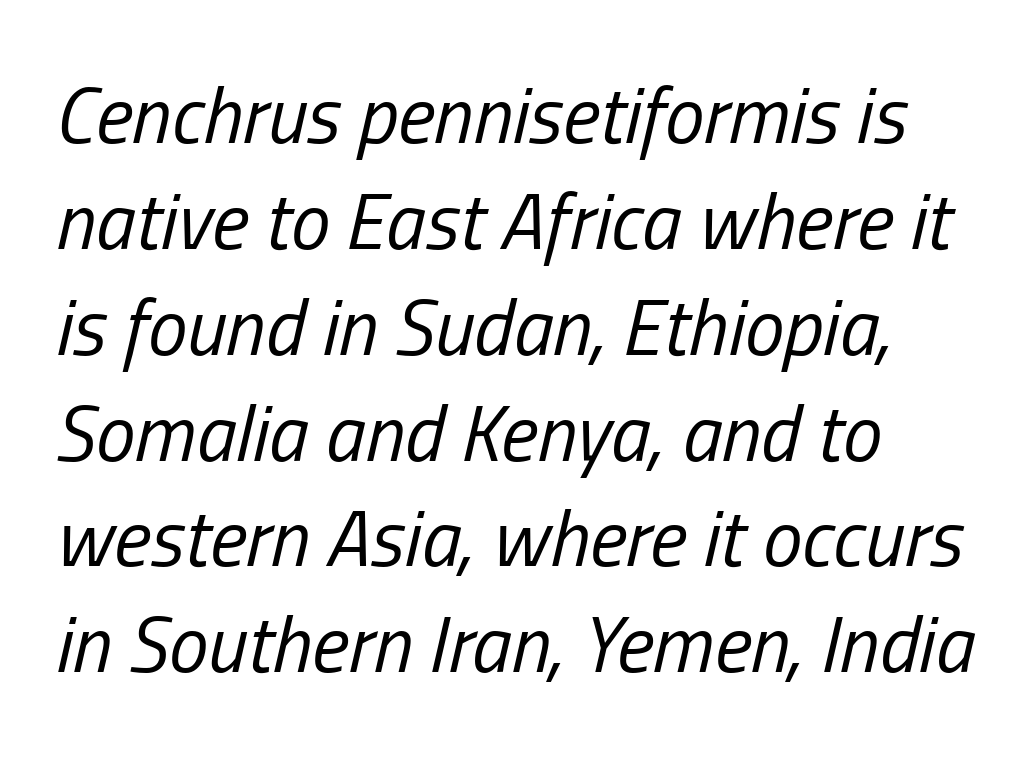
{"italic": "yes", "lean": "right", "slant_degrees": 13, "bold": "no", "weight": "regular", "width": "condensed", "stroke_contrast": "low", "x_height": "medium", "monospaced": "no", "underline": "no", "align": "left", "line_spacing": "normal", "line_spacing_ratio": 1.34, "letter_spacing": "normal", "letter_spacing_em": 0.0, "glyph_px": 79}
